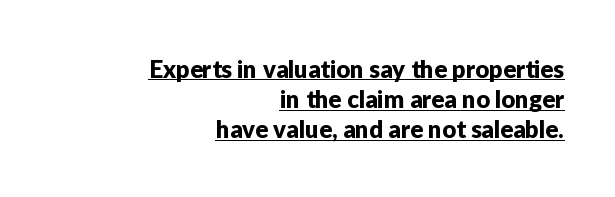
All the whitespace from short lines collects on the left. Rendered with straight, roman letterforms. The letters sit at their default tracking, neither squeezed nor spread. In designer terms, the underline attribute is active on this setting. Line spacing here is normal.
